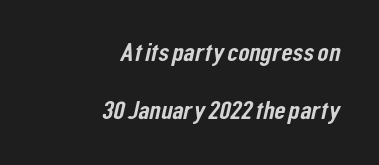
{"underline": "no", "align": "right", "line_spacing": "loose", "line_spacing_ratio": 2.23, "letter_spacing": "normal", "letter_spacing_em": 0.0, "glyph_px": 26}
